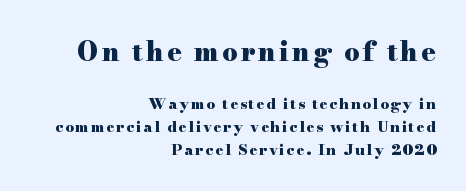
Q: Is the text bold? A: Yes.
Q: Is the text italic (slanted)? A: No, it is upright.
Q: Is the text underlined? A: No.
Q: How is the paragraph aligned? A: Right-aligned.
Q: Is the spacing between lines tight, normal or loose? A: Normal.
Q: Which block of text is set in a larger size, the first (top) or the second (bottom)? A: The first (top) one.
